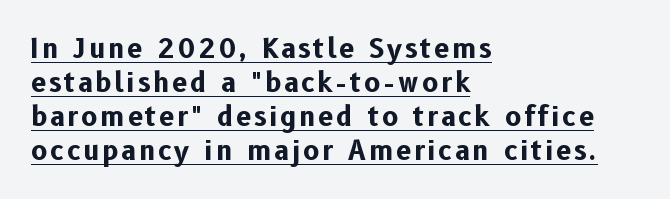
Q: Is the text bold? A: Yes.
Q: Is the text italic (slanted)? A: No, it is upright.
Q: Is the text underlined? A: Yes.
Q: How is the paragraph aligned? A: Left-aligned.
Q: Is the spacing between lines tight, normal or loose? A: Normal.
